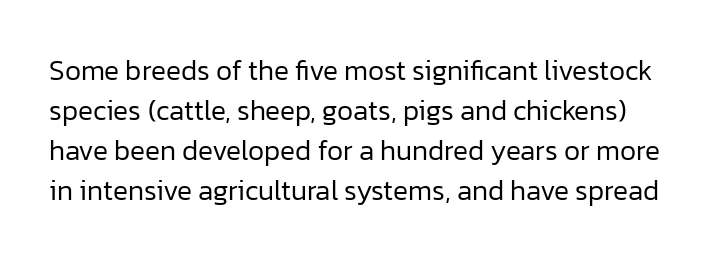
Is the letter spacing exaggerated? No — it looks like the ordinary default. Stroke terminals: plain, sans-serif. Upright lettering throughout. The font is comparable to plain body text, perhaps lighter. Unmarked baselines from the first word to the last. The designer left line spacing at the default.
